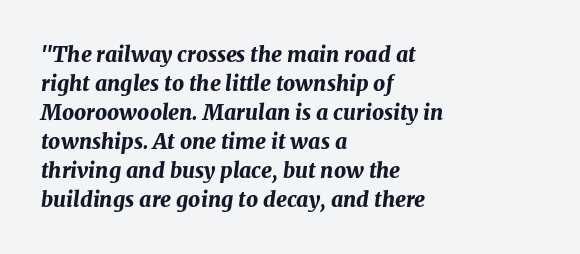
Q: Is the text bold? A: Yes.
Q: Is the text italic (slanted)? A: Yes, it leans right by about 7 degrees.
Q: Is the text underlined? A: No.
Q: How is the paragraph aligned? A: Left-aligned.
Q: Is the spacing between letters normal or unusually wide? A: Normal.
Q: Is the spacing between lines tight, normal or loose? A: Normal.
